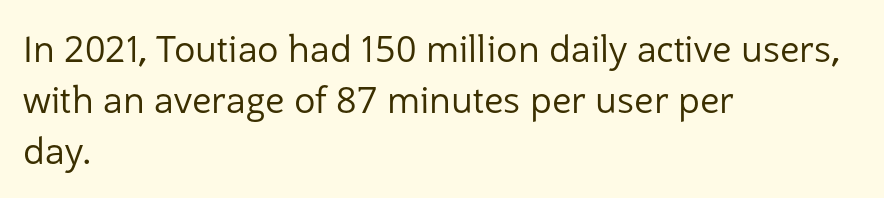
Q: Is the text bold? A: No.
Q: Is the text italic (slanted)? A: No, it is upright.
Q: Is the typeface a serif or a sans-serif typeface? A: Sans-serif.
Q: Is the text underlined? A: No.
Q: How is the paragraph aligned? A: Left-aligned.
Q: Is the spacing between letters normal or unusually wide? A: Normal.
Q: Is the spacing between lines tight, normal or loose? A: Normal.
Q: Width (condensed, normal, or wide)? A: Normal.
Q: Stroke contrast? A: Low.
Q: x-height? A: Medium.
Q: Monospaced? A: No.
